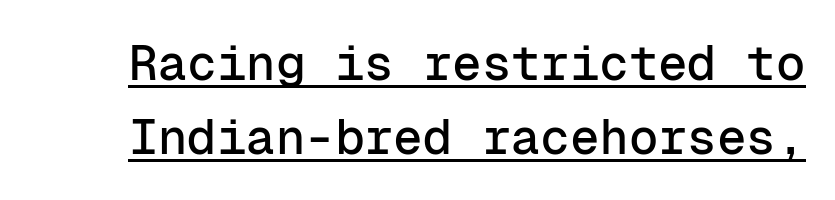
Summary of vertical rhythm: regular, with standard interline spacing. Is there an underline? Yes — a line sits under the letters. The typography opts for an upright posture over an oblique one. In terms of letterspacing, this is plain default setting.
